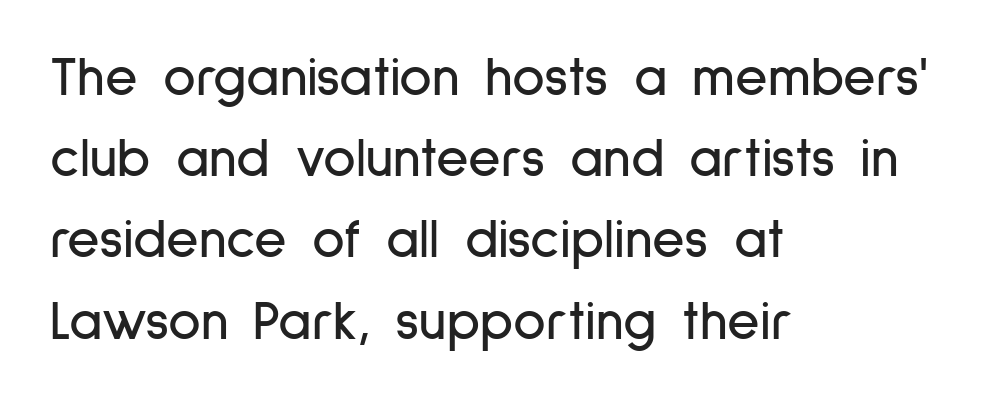
The image shows 56 px condensed sans-serif type, upright; set left-aligned, normal line spacing (1.45x), normal letter spacing, not underlined; low stroke contrast and a medium x-height.
